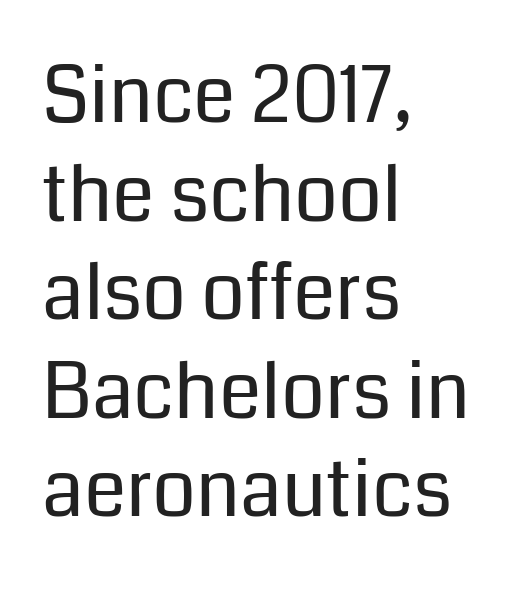
Left-aligned paragraph, ragged on the right. A typesetter would call this proportional, since set widths differ per character. Stroke thickness stays within the range of a standard reading face or lighter. The rendering uses a moderate line-height, typical for paragraphs. Caption: standard tracking, unaltered. Typographically, this falls in the sans-serif category.
